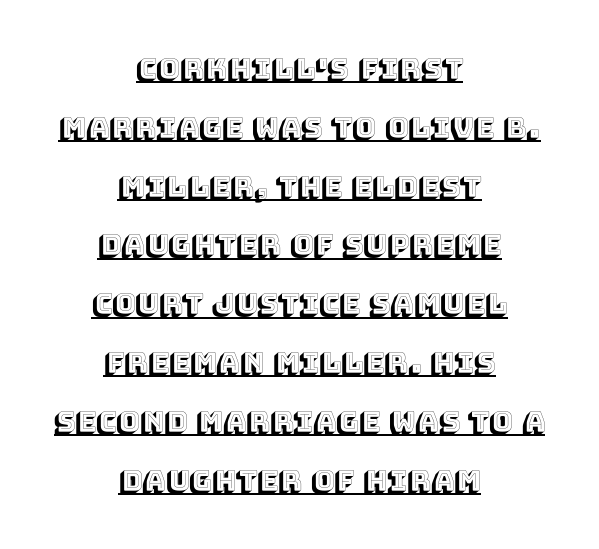
{"italic": "no", "width": "normal", "x_height": "large", "monospaced": "no", "underline": "yes", "align": "center", "line_spacing": "loose", "line_spacing_ratio": 2.1, "letter_spacing": "normal", "letter_spacing_em": 0.0, "glyph_px": 28}
